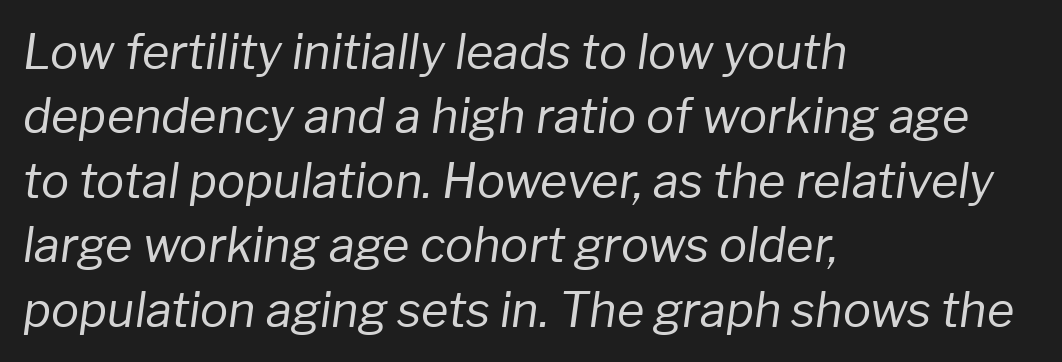
Caption: standard tracking, unaltered. These lines stack with their left ends in a neat column. Check under the words: just untouched page. Yep, that's italic — everything's leaning. Quick note: interline space is typical. Ink coverage per letter is moderate at most.
